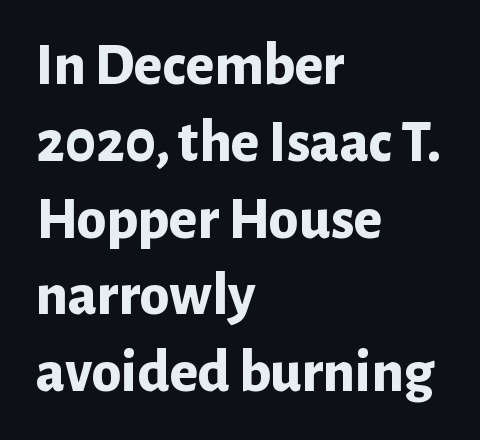
The image shows 60 px bold sans-serif type, upright; set left-aligned, normal line spacing (1.28x), normal letter spacing, not underlined; low stroke contrast and a medium x-height.
